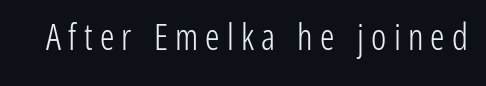
The image shows 36 px light, condensed sans-serif type, upright; set unusually wide letter spacing (+0.2 em), not underlined; low stroke contrast and a medium x-height.
